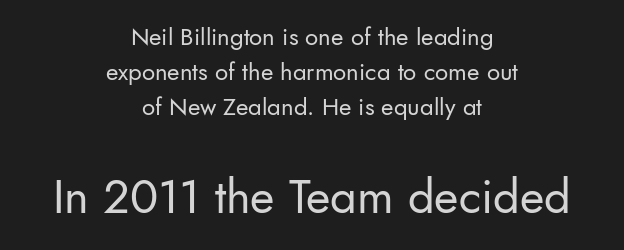
{"serif": "no", "italic": "no", "bold": "no", "weight": "regular", "width": "normal", "stroke_contrast": "low", "x_height": "small", "monospaced": "no", "underline": "no", "align": "center", "line_spacing": "normal", "line_spacing_ratio": 1.46, "letter_spacing": "normal", "letter_spacing_em": 0.0, "larger_block": "second", "size_ratio": 1.96, "glyph_px": 47}
